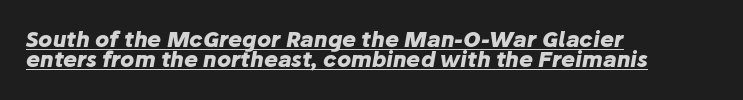
The letters are slanted; this is an italic face. Visually the block forms a straight wall on the left and a jagged coastline on the right. Vertical spacing — tight. Summary of weight: heavy, a full bold.
